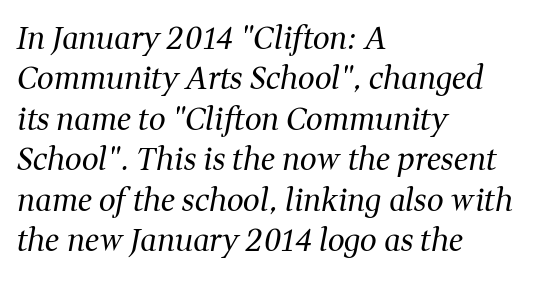
Q: Is the text bold? A: No.
Q: Is the text italic (slanted)? A: Yes, it leans right by about 11 degrees.
Q: Is the typeface a serif or a sans-serif typeface? A: Serif.
Q: Is the text underlined? A: No.
Q: How is the paragraph aligned? A: Left-aligned.
Q: Is the spacing between letters normal or unusually wide? A: Normal.
Q: Is the spacing between lines tight, normal or loose? A: Normal.
Q: Width (condensed, normal, or wide)? A: Normal.
Q: Stroke contrast? A: Medium.
Q: x-height? A: Medium.
Q: Monospaced? A: No.
